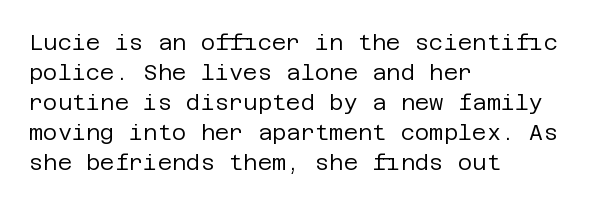
The image shows 22 px text type, upright; set left-aligned, normal line spacing (1.36x), normal letter spacing, not underlined.
